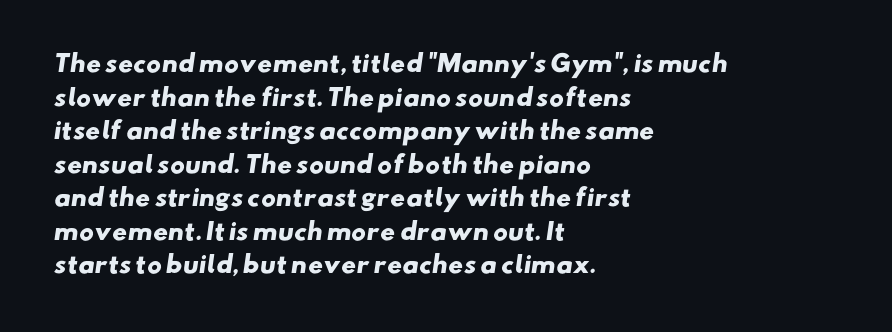
The image shows 23 px bold type; set left-aligned, normal line spacing (1.46x), normal letter spacing, not underlined.
